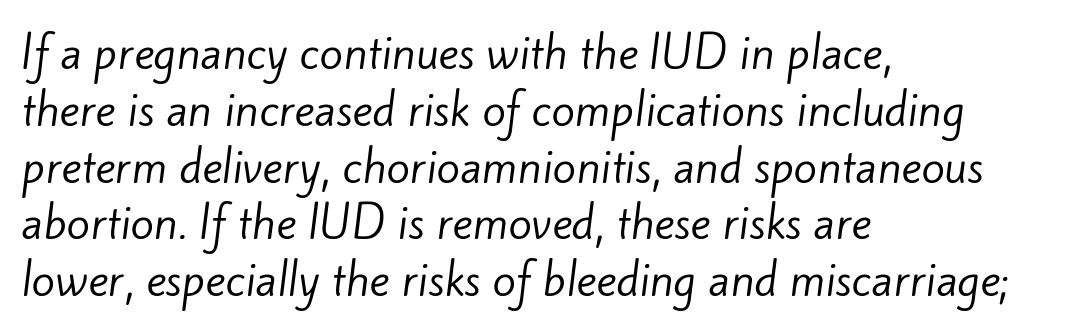
The image shows 43 px regular-weight sans-serif type; set left-aligned, normal line spacing (1.32x), normal letter spacing, not underlined; low stroke contrast and a small x-height.
